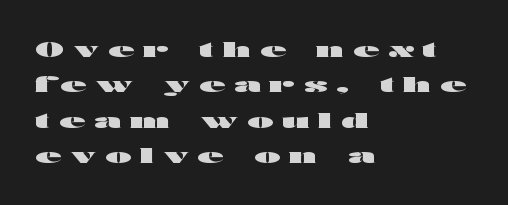
The image shows 21 px bold type, upright; set left-aligned, normal line spacing (1.68x), unusually wide letter spacing (+0.44 em), not underlined.
